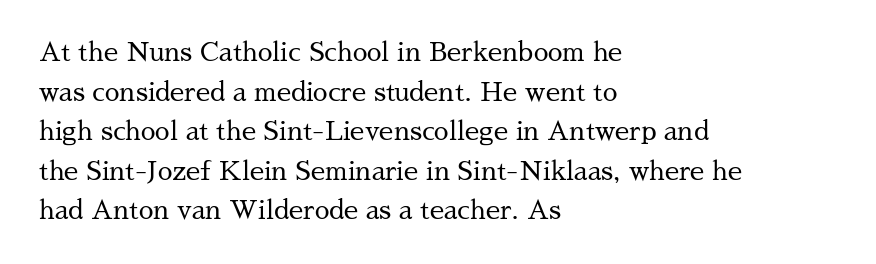
The image shows 26 px text type, upright; set left-aligned, normal line spacing (1.52x), normal letter spacing, not underlined.
